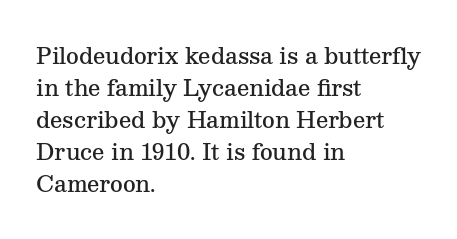
The image shows 22 px text type, upright; set left-aligned, normal line spacing (1.46x), normal letter spacing, not underlined.
